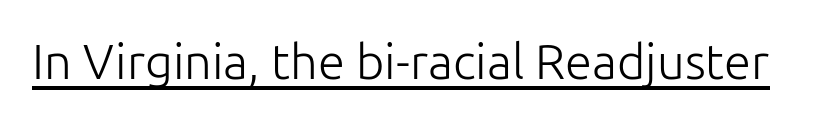
{"serif": "no", "italic": "no", "bold": "no", "weight": "light", "width": "normal", "stroke_contrast": "low", "x_height": "medium", "monospaced": "no", "underline": "yes", "letter_spacing": "normal", "letter_spacing_em": 0.0, "glyph_px": 49}
